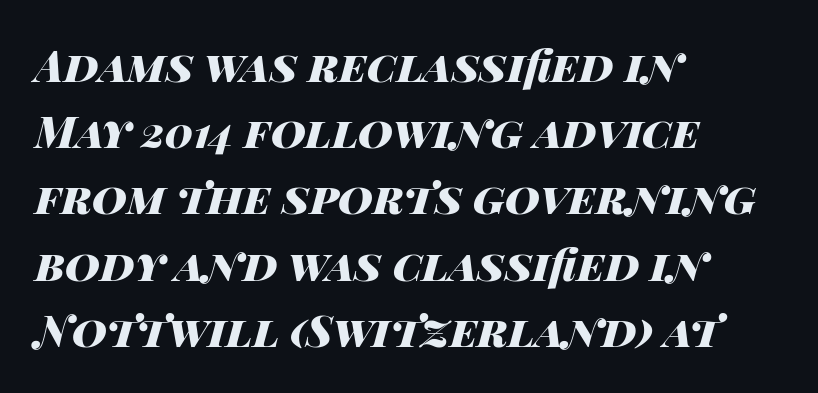
{"italic": "yes", "lean": "right", "slant_degrees": 14, "bold": "yes", "weight": "heavy", "width": "wide", "stroke_contrast": "high", "x_height": "large", "monospaced": "no", "underline": "no", "align": "left", "line_spacing": "normal", "line_spacing_ratio": 1.54, "letter_spacing": "normal", "letter_spacing_em": 0.0, "glyph_px": 43}
